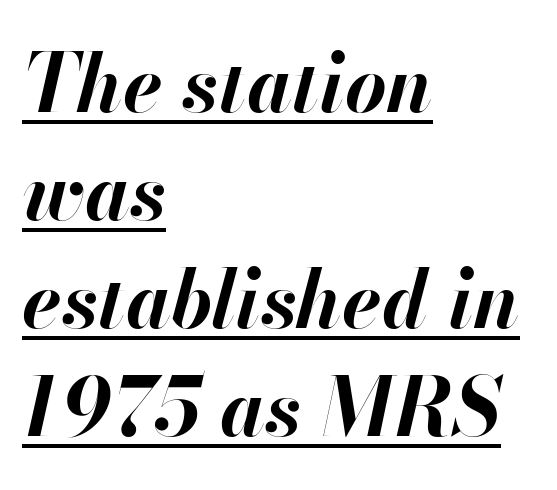
Slanted lettering throughout. The typesetter chose a ragged-right arrangement here. Honestly, the row spacing looks completely unremarkable. Look at the tracking — it's just the regular setting, nothing added. Typesetter's note: full bold, strokes at maximum text heaviness. Students, observe the line beneath the letters — that is underlining.
